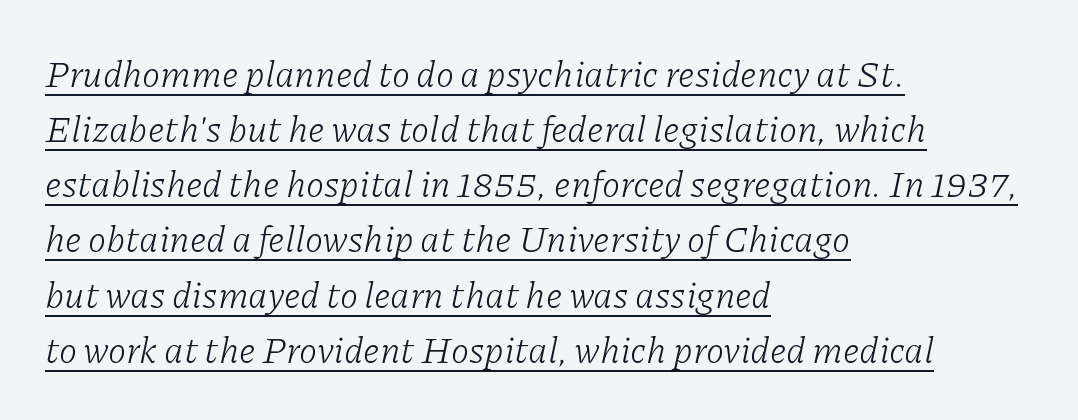
{"serif": "yes", "italic": "yes", "lean": "right", "slant_degrees": 11, "bold": "no", "weight": "light", "width": "normal", "stroke_contrast": "low", "x_height": "medium", "monospaced": "no", "underline": "yes", "align": "left", "line_spacing": "normal", "line_spacing_ratio": 1.49, "letter_spacing": "normal", "letter_spacing_em": 0.0, "glyph_px": 37}
